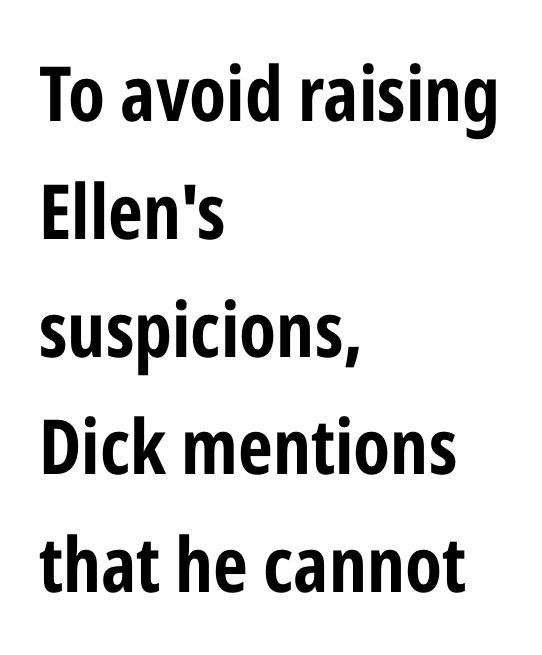
Q: Is the text bold? A: Yes.
Q: Is the text italic (slanted)? A: No, it is upright.
Q: Is the typeface a serif or a sans-serif typeface? A: Sans-serif.
Q: Is the text underlined? A: No.
Q: How is the paragraph aligned? A: Left-aligned.
Q: Is the spacing between letters normal or unusually wide? A: Normal.
Q: Is the spacing between lines tight, normal or loose? A: Normal.
Q: Width (condensed, normal, or wide)? A: Condensed.
Q: Stroke contrast? A: Low.
Q: x-height? A: Medium.
Q: Monospaced? A: No.
